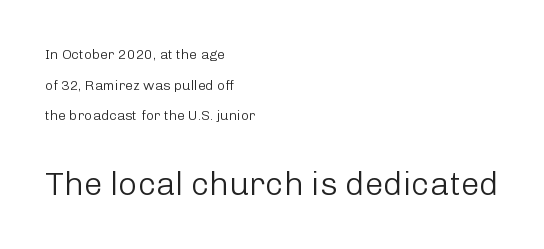
{"serif": "no", "italic": "no", "bold": "no", "weight": "light", "width": "normal", "stroke_contrast": "low", "x_height": "medium", "monospaced": "no", "underline": "no", "align": "left", "line_spacing": "loose", "line_spacing_ratio": 2.18, "letter_spacing": "normal", "letter_spacing_em": 0.0, "larger_block": "second", "size_ratio": 2.36, "glyph_px": 33}
